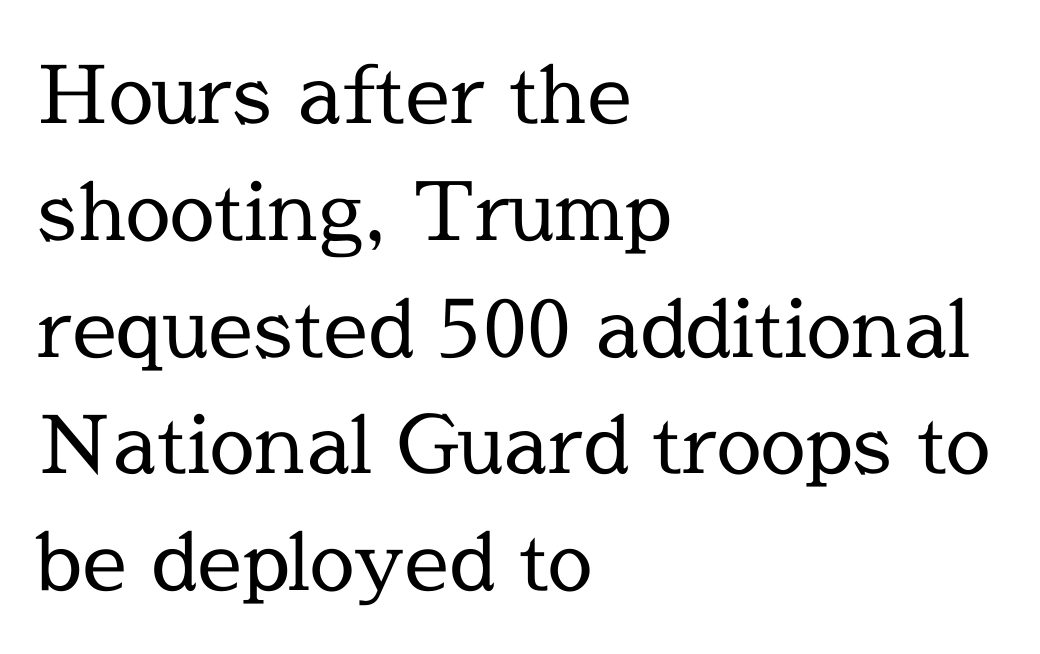
No word sits above an underline. Vertical strokes here are truly vertical. Students, note that the glyphs here touch the page at normal intervals. The block of text has a typical density, with ordinary space between rows.
